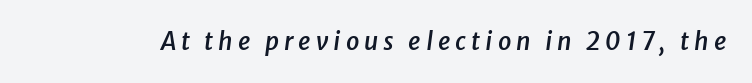
Q: Is the text bold? A: Semi-bold.
Q: Is the text italic (slanted)? A: Yes, it leans right by about 8 degrees.
Q: Is the text underlined? A: No.
Q: Is the spacing between letters normal or unusually wide? A: Unusually wide.
